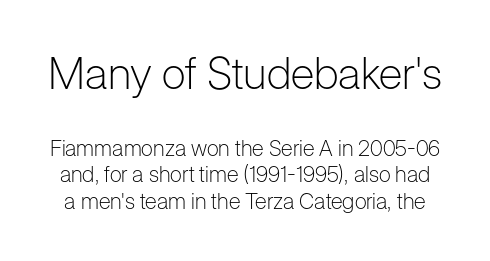
The passage shown is not bold in any degree. Short note: letters normally spaced. Check the space under the baseline: it is left empty. The font family rendered here belongs to the sans-serif group. These lines are rendered in a variable-pitch font. The composition opens big and finishes small.
